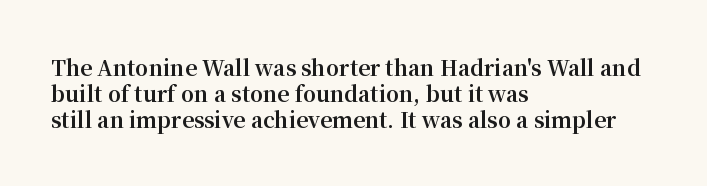
{"italic": "no", "bold": "yes", "underline": "no", "align": "left", "line_spacing_ratio": 1.24, "letter_spacing": "normal", "letter_spacing_em": 0.0, "glyph_px": 21}
